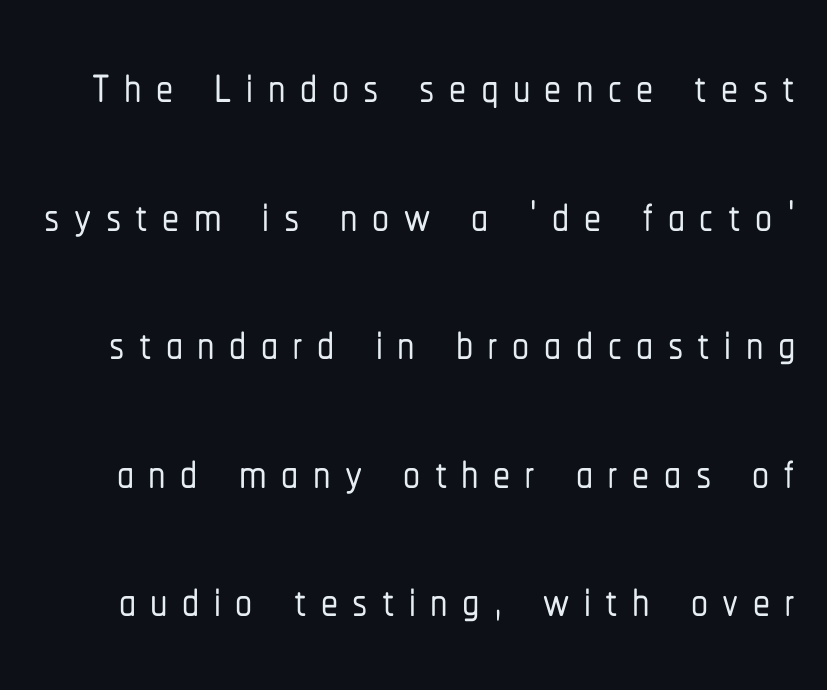
The type is letterspaced generously, with wide tracking. Is this a fixed-width face? No — the glyphs have proportional, varying widths. Has an underline been added? It has not. It's the straight-up-and-down kind of type. The glyphs in this specimen are sans serif.
